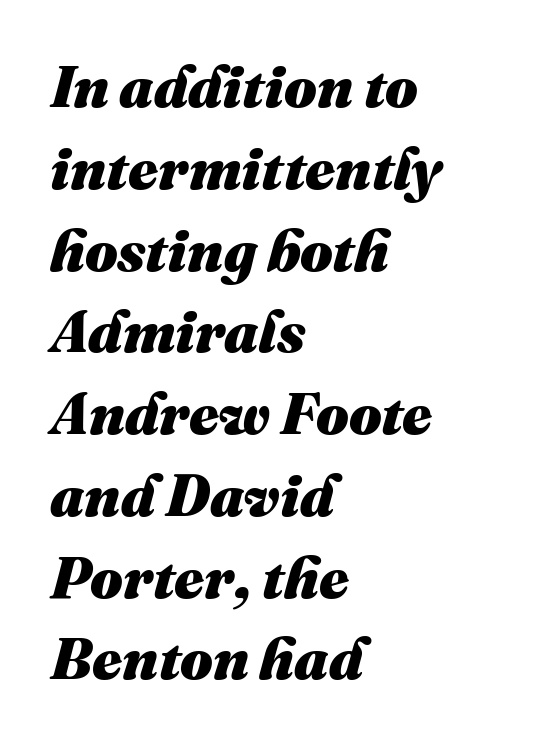
Typeset ragged right — the left edge is the straight one. Interline gaps are of average width in this sample. The letters are slanted; this is an italic face. Think of a printed novel: that variable character pitch is what you see here.
